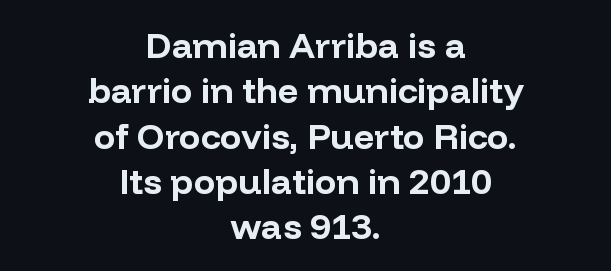
{"serif": "no", "italic": "no", "bold": "yes", "weight": "bold", "width": "normal", "stroke_contrast": "low", "x_height": "medium", "monospaced": "no", "underline": "no", "align": "center", "line_spacing": "normal", "line_spacing_ratio": 1.26, "letter_spacing": "normal", "letter_spacing_em": 0.0, "glyph_px": 36}
